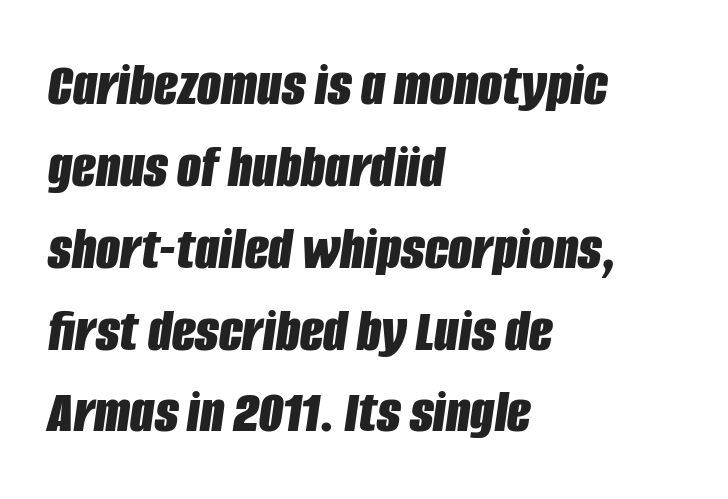
The paragraph shown leans on its left margin. Typographic density is high because the face is bold. These lines are rendered in a variable-pitch font. Interline gaps are of average width in this sample. If you drew a line through each stem, it would be angled.
